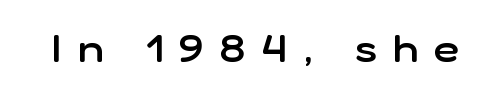
{"serif": "no", "italic": "no", "bold": "semi", "weight": "semibold", "width": "normal", "stroke_contrast": "low", "x_height": "medium", "monospaced": "no", "underline": "no", "letter_spacing": "wide", "letter_spacing_em": 0.42, "glyph_px": 39}
